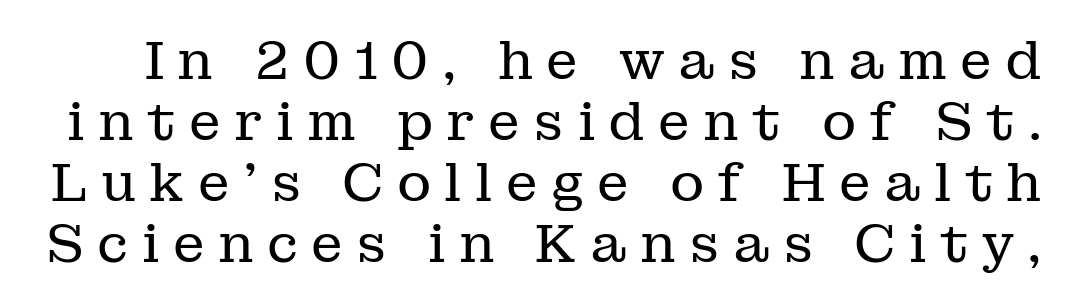
{"serif": "yes", "italic": "no", "bold": "no", "weight": "regular", "width": "normal", "stroke_contrast": "low", "x_height": "medium", "monospaced": "no", "underline": "no", "line_spacing": "tight", "line_spacing_ratio": 1.15, "letter_spacing": "wide", "letter_spacing_em": 0.25, "glyph_px": 53}
